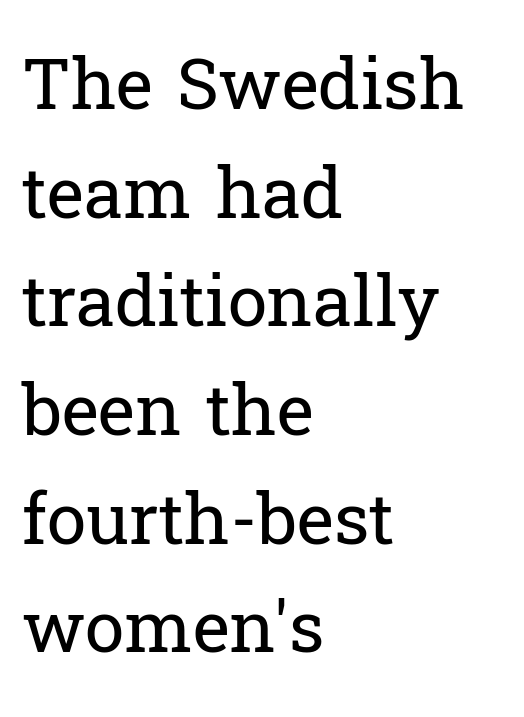
The image shows 71 px regular-weight serif type, upright; set left-aligned, normal line spacing (1.53x), normal letter spacing, not underlined; low stroke contrast and a medium x-height.
